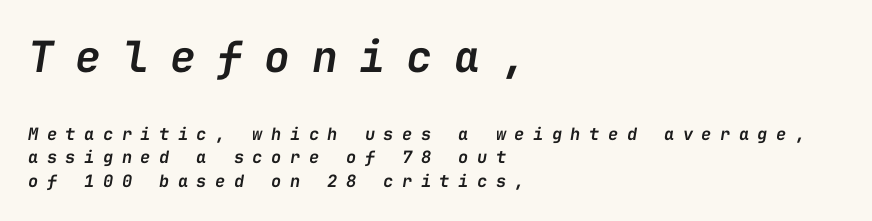
The image shows 43 px semibold type, italic (leaning right), monospaced; set left-aligned, normal line spacing (1.38x), unusually wide letter spacing (+0.5 em), not underlined; the first (top) block is 2.53x larger; low stroke contrast and a medium x-height.
